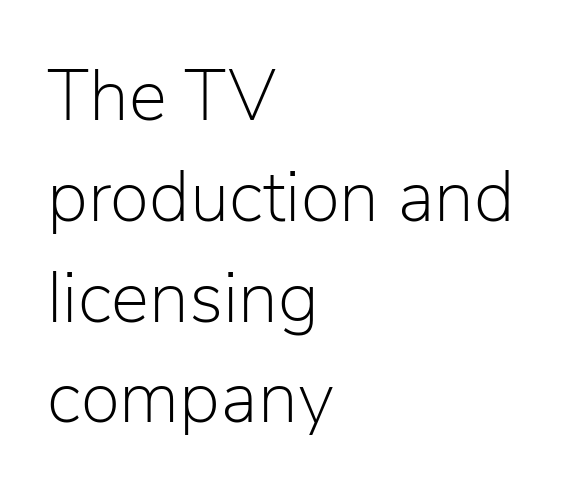
Q: Is the text bold? A: No.
Q: Is the text italic (slanted)? A: No, it is upright.
Q: Is the typeface a serif or a sans-serif typeface? A: Sans-serif.
Q: Is the text underlined? A: No.
Q: How is the paragraph aligned? A: Left-aligned.
Q: Is the spacing between letters normal or unusually wide? A: Normal.
Q: Is the spacing between lines tight, normal or loose? A: Normal.
Q: Width (condensed, normal, or wide)? A: Normal.
Q: Stroke contrast? A: Low.
Q: x-height? A: Medium.
Q: Monospaced? A: No.
